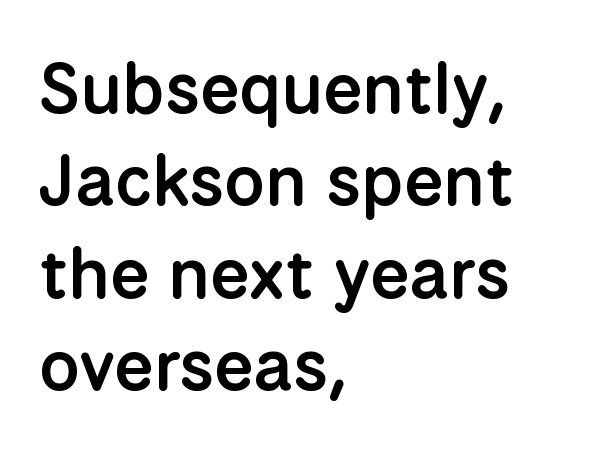
Look at the tracking — it's just the regular setting, nothing added. Style check: upright. Is the block centered? No — it sits flush against the left margin. Semibold letterforms, between regular and bold.
